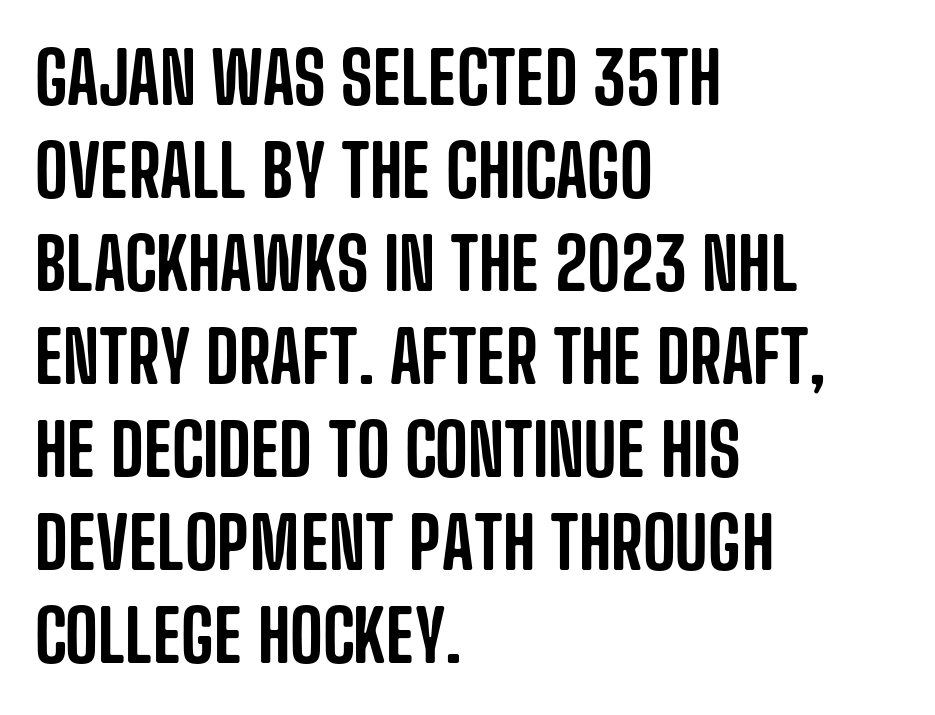
The image shows 71 px condensed sans-serif type, upright; set left-aligned, normal line spacing (1.31x), normal letter spacing, not underlined; low stroke contrast and a large x-height.
